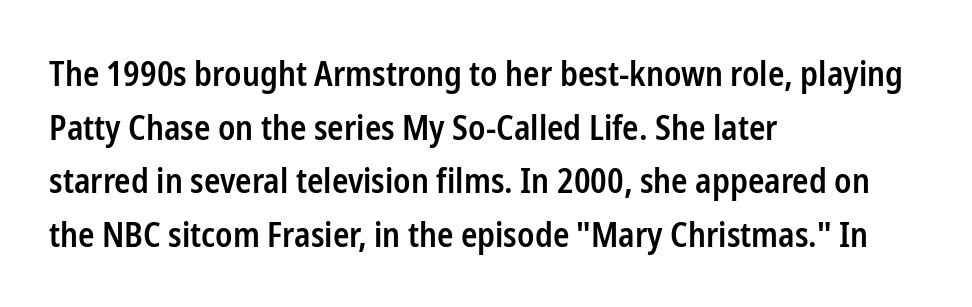
Q: Is the text bold? A: Semi-bold.
Q: Is the text italic (slanted)? A: No, it is upright.
Q: Is the typeface a serif or a sans-serif typeface? A: Sans-serif.
Q: Is the text underlined? A: No.
Q: How is the paragraph aligned? A: Left-aligned.
Q: Is the spacing between letters normal or unusually wide? A: Normal.
Q: Is the spacing between lines tight, normal or loose? A: Normal.
Q: Width (condensed, normal, or wide)? A: Condensed.
Q: Stroke contrast? A: Low.
Q: x-height? A: Medium.
Q: Monospaced? A: No.
